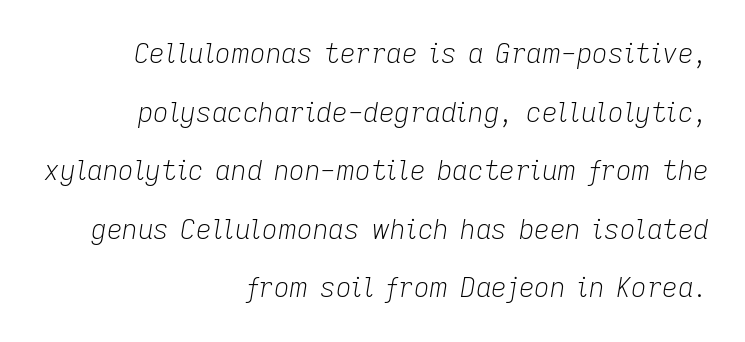
Q: Is the text bold? A: No.
Q: Is the text italic (slanted)? A: Yes, it leans right by about 9 degrees.
Q: Is the text underlined? A: No.
Q: How is the paragraph aligned? A: Right-aligned.
Q: Is the spacing between letters normal or unusually wide? A: Normal.
Q: Is the spacing between lines tight, normal or loose? A: Loose.
